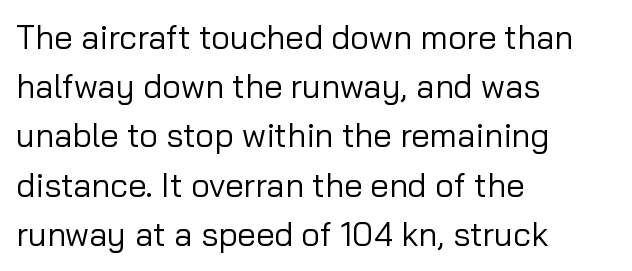
The weight tops out at a normal text grade. The rendering anchors every line to the left-hand side. Any mark beneath the type? The region is blank. Every character sits straight up, as roman type does.
